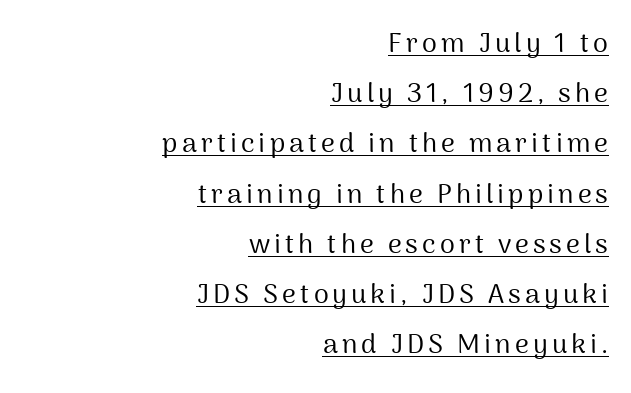
Q: Is the text bold? A: No.
Q: Is the text italic (slanted)? A: No, it is upright.
Q: Is the text underlined? A: Yes.
Q: How is the paragraph aligned? A: Right-aligned.
